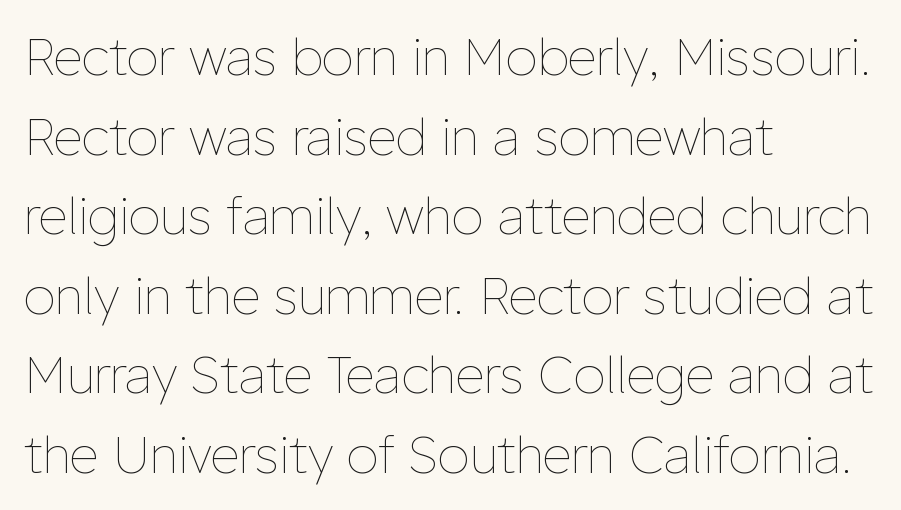
{"italic": "no", "bold": "no", "weight": "thin", "width": "normal", "stroke_contrast": "low", "x_height": "medium", "monospaced": "no", "underline": "no", "align": "left", "line_spacing": "normal", "line_spacing_ratio": 1.56, "letter_spacing": "normal", "letter_spacing_em": 0.0, "glyph_px": 51}
